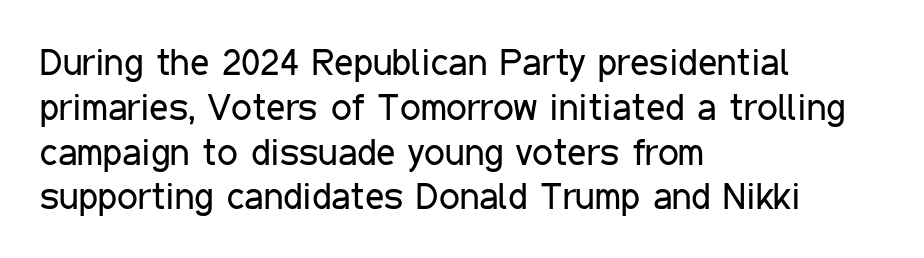
{"serif": "no", "italic": "no", "bold": "no", "weight": "regular", "width": "condensed", "stroke_contrast": "low", "x_height": "medium", "monospaced": "no", "underline": "no", "align": "left", "line_spacing_ratio": 1.21, "letter_spacing": "normal", "letter_spacing_em": 0.0, "glyph_px": 37}
